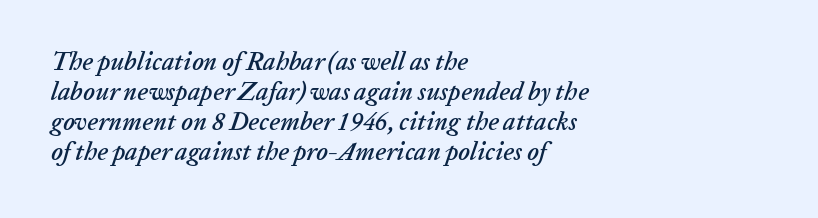
Q: Is the text italic (slanted)? A: Yes, it leans right by about 20 degrees.
Q: Is the text underlined? A: No.
Q: How is the paragraph aligned? A: Left-aligned.
Q: Is the spacing between letters normal or unusually wide? A: Normal.
